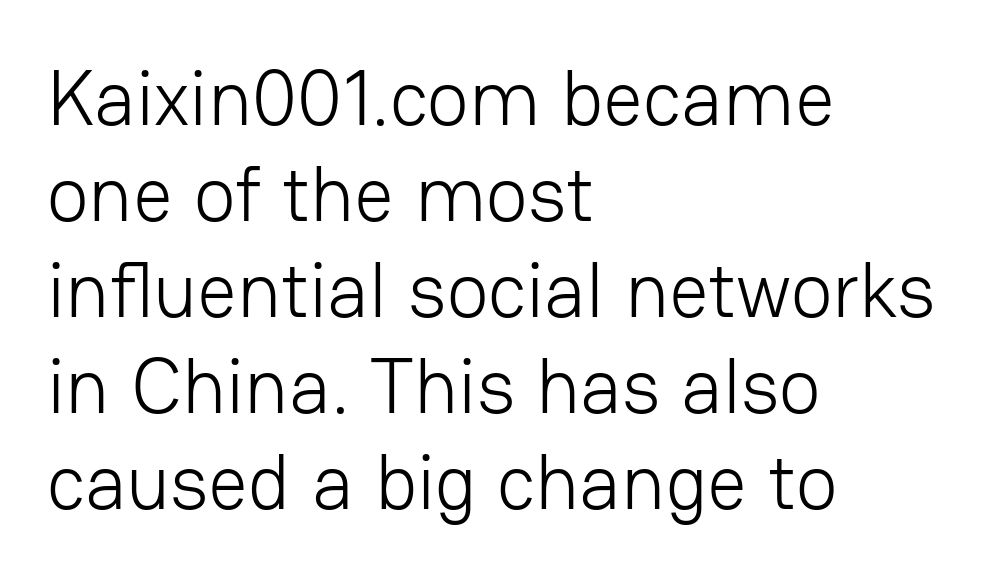
The image shows 78 px light sans-serif type, upright; set left-aligned, line spacing 1.23x, normal letter spacing, not underlined; low stroke contrast and a medium x-height.
